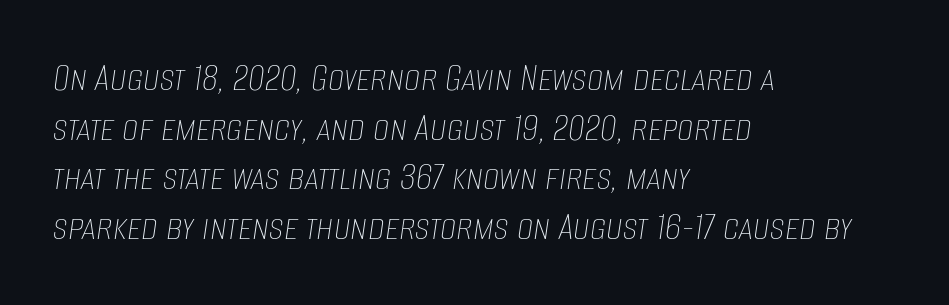
The image shows 41 px thin, condensed type, italic (leaning right); set left-aligned, line spacing 1.21x, normal letter spacing, not underlined; low stroke contrast and a large x-height.
